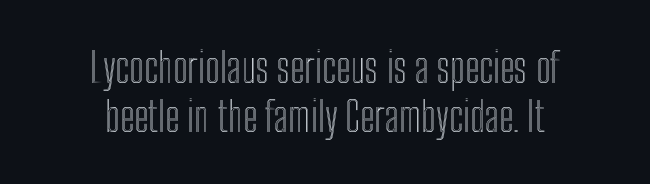
Q: Is the text italic (slanted)? A: No, it is upright.
Q: Is the text underlined? A: No.
Q: How is the paragraph aligned? A: Centered.
Q: Is the spacing between letters normal or unusually wide? A: Normal.
Q: Width (condensed, normal, or wide)? A: Condensed.
Q: x-height? A: Medium.
Q: Monospaced? A: No.
